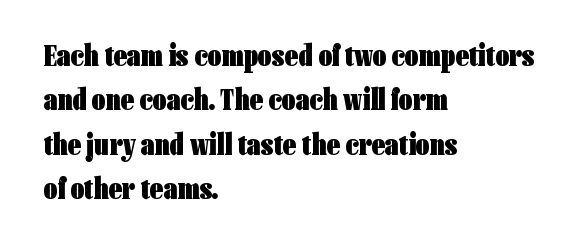
This sample uses plain, unmodified letter spacing. Horizontally, the lines are justified to the leading edge only. The font family rendered here belongs to the sans-serif group. One glance says typical: line gaps are just what's usual.
